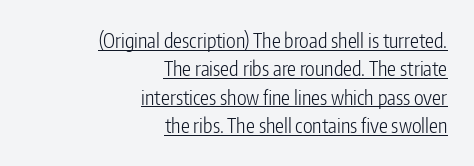
Q: Is the text bold? A: No.
Q: Is the text italic (slanted)? A: No, it is upright.
Q: Is the text underlined? A: Yes.
Q: How is the paragraph aligned? A: Right-aligned.
Q: Is the spacing between letters normal or unusually wide? A: Normal.
Q: Is the spacing between lines tight, normal or loose? A: Normal.
